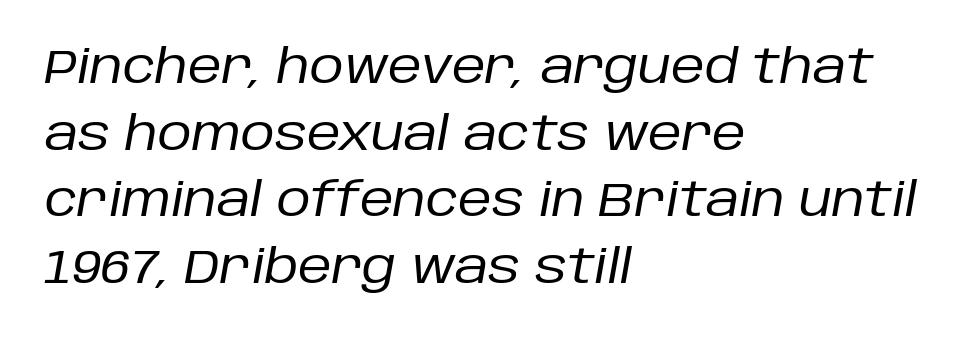
The image shows 47 px regular-weight type, italic (leaning right); set left-aligned, normal line spacing (1.42x), normal letter spacing, not underlined; low stroke contrast and a large x-height.
